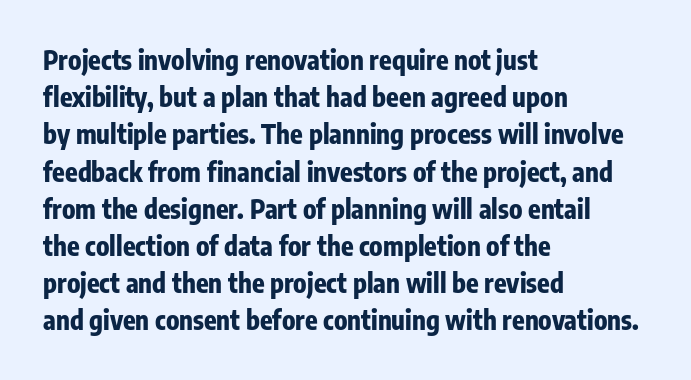
Notice how descenders clear the ascenders below comfortably — that's standard leading. Compared with an ordinary text face, these strokes are far heavier — a full bold. Compared with typical body copy, the letter spacing here is the same. Italic: no, the glyphs are upright roman. The rag falls on the right side of this text block. Descenders hang freely into open space.
